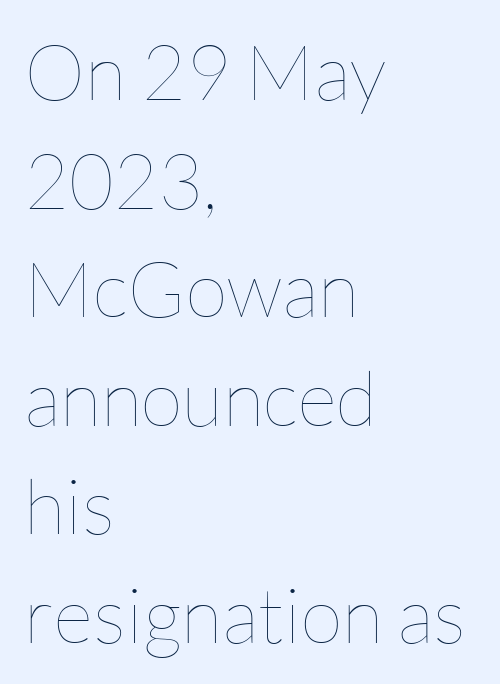
Is this a fixed-width face? No — the glyphs have proportional, varying widths. The typography opts for an upright posture over an oblique one. The zone under the glyphs is completely vacant. Line spacing here is normal. Notice how the passage keeps a crisp vertical edge on the left only. These glyphs show unthickened strokes, regular width or finer.
